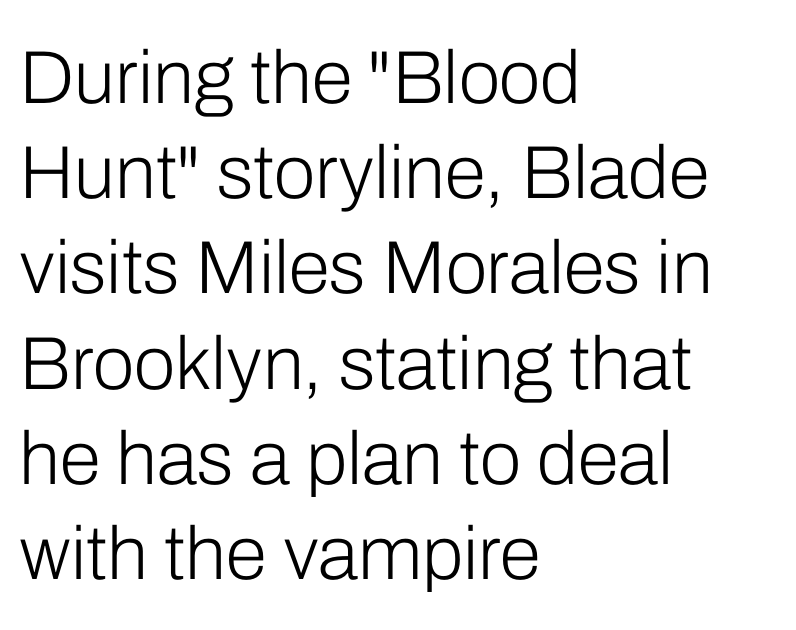
Q: Is the text bold? A: No.
Q: Is the text italic (slanted)? A: No, it is upright.
Q: Is the typeface a serif or a sans-serif typeface? A: Sans-serif.
Q: Is the text underlined? A: No.
Q: How is the paragraph aligned? A: Left-aligned.
Q: Is the spacing between letters normal or unusually wide? A: Normal.
Q: Is the spacing between lines tight, normal or loose? A: Normal.
Q: Width (condensed, normal, or wide)? A: Normal.
Q: Stroke contrast? A: Low.
Q: x-height? A: Medium.
Q: Monospaced? A: No.
